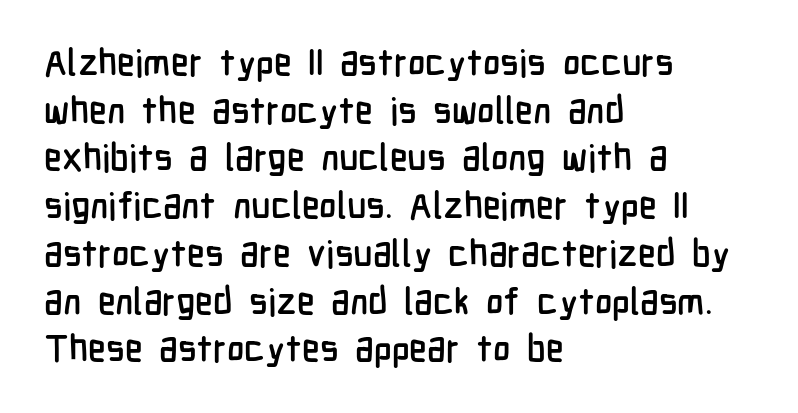
Q: Is the text italic (slanted)? A: No, it is upright.
Q: Is the typeface a serif or a sans-serif typeface? A: Sans-serif.
Q: Is the text underlined? A: No.
Q: How is the paragraph aligned? A: Left-aligned.
Q: Is the spacing between letters normal or unusually wide? A: Normal.
Q: Is the spacing between lines tight, normal or loose? A: Normal.
Q: Width (condensed, normal, or wide)? A: Condensed.
Q: Stroke contrast? A: Low.
Q: x-height? A: Medium.
Q: Monospaced? A: No.
